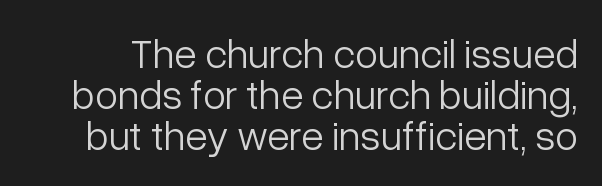
The image shows 41 px light sans-serif type, upright; set tight line spacing (1.0x), normal letter spacing, not underlined; low stroke contrast and a medium x-height.
